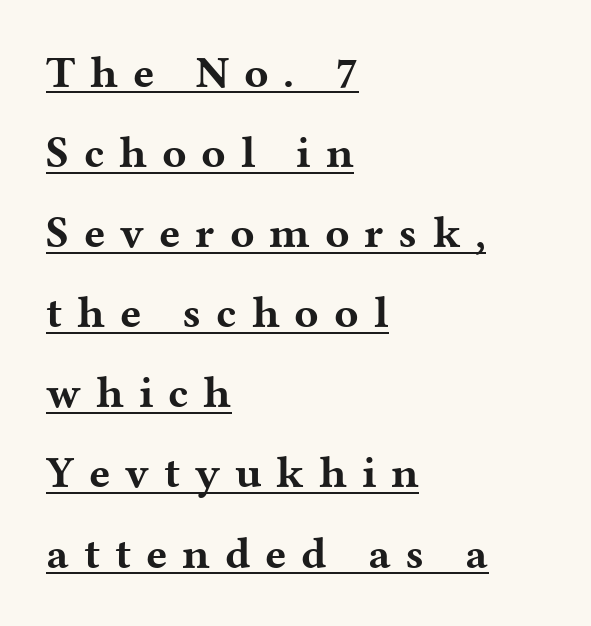
The image shows 45 px bold, wide serif type, upright; set left-aligned, line spacing 1.78x, unusually wide letter spacing (+0.33 em), underlined; medium stroke contrast and a medium x-height.
